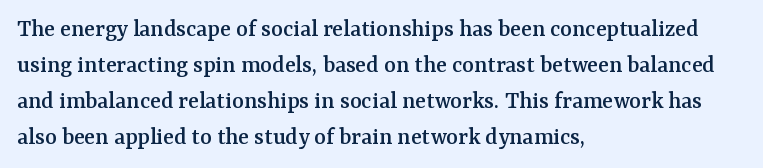
Vertically, the passage feels balanced, rows spaced as you'd expect. Every character sits straight up, as roman type does. A typesetter would call this zero additional tracking. Each line starts at the same left margin while the right side varies. Descenders are the only things crossing below the line.
